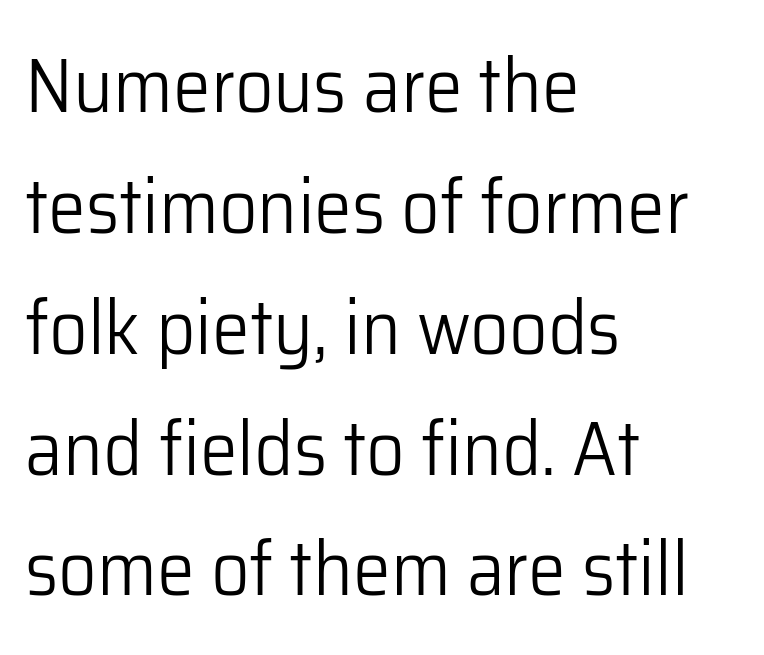
Q: Is the text bold? A: No.
Q: Is the text italic (slanted)? A: No, it is upright.
Q: Is the typeface a serif or a sans-serif typeface? A: Sans-serif.
Q: Is the text underlined? A: No.
Q: How is the paragraph aligned? A: Left-aligned.
Q: Is the spacing between letters normal or unusually wide? A: Normal.
Q: Is the spacing between lines tight, normal or loose? A: Normal.
Q: Width (condensed, normal, or wide)? A: Normal.
Q: Stroke contrast? A: Low.
Q: x-height? A: Medium.
Q: Monospaced? A: No.
